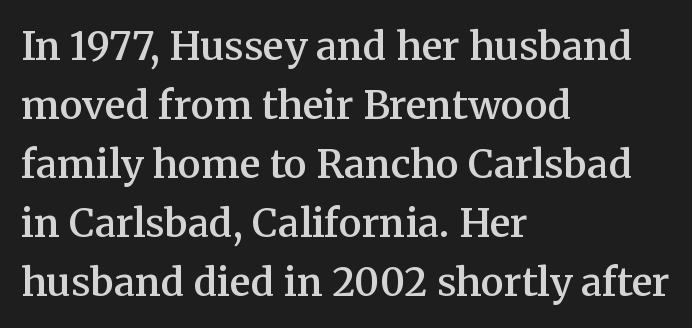
When letters stand straight like this, we call the style roman or upright. The zone under the glyphs is completely vacant. Typographic density is moderately raised because the face is semibold. Alignment: flush left. Is this a fixed-width face? No — the glyphs have proportional, varying widths.
